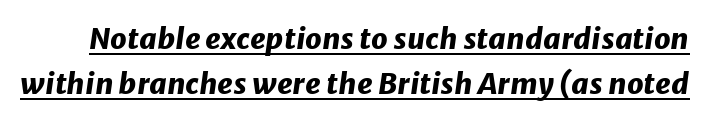
The passage shown is underscored from start to finish. Each glyph is drawn with heavy, bold strokes. Nothing unusual about the tracking: characters are spaced as the font intends. Tall strokes in this sample are angled rather than plumb.
